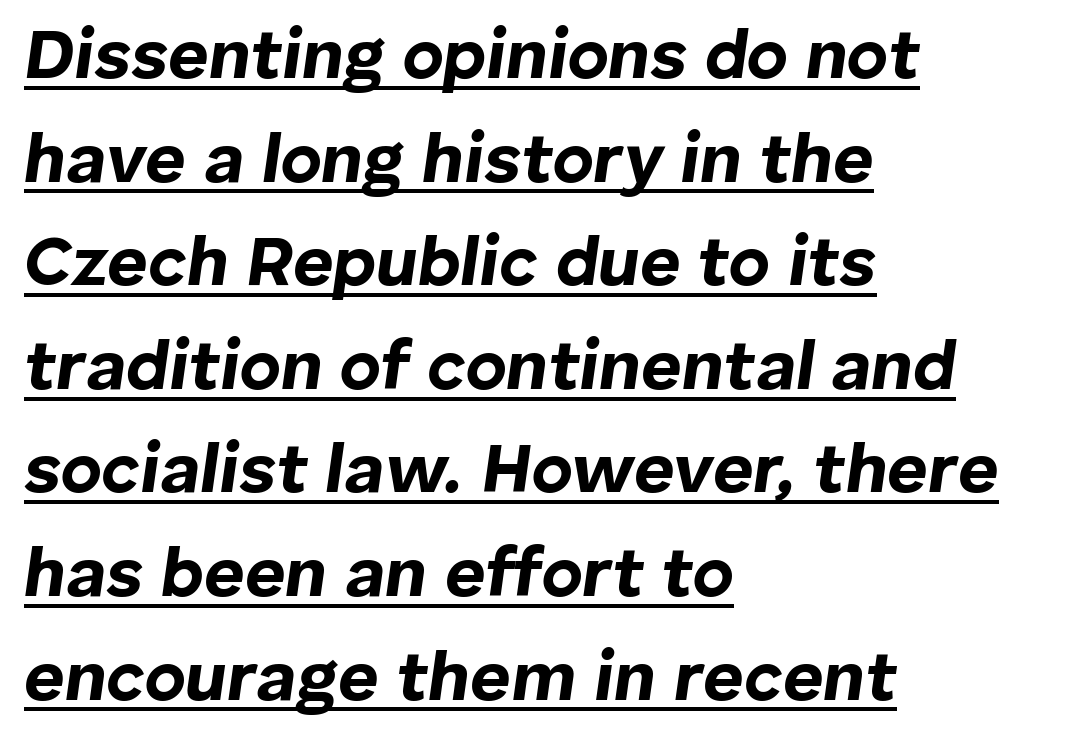
The image shows 70 px bold type, italic (leaning right); set left-aligned, normal line spacing (1.48x), normal letter spacing, underlined; low stroke contrast and a medium x-height.
